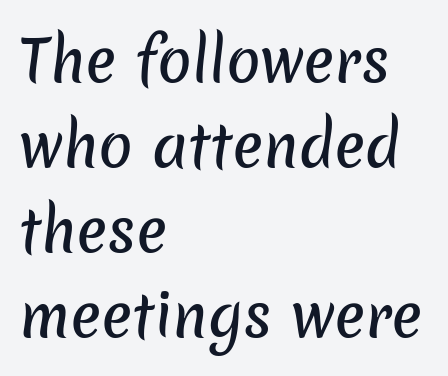
The image shows 57 px sans-serif type; set left-aligned, normal line spacing (1.49x), normal letter spacing, not underlined; low stroke contrast and a medium x-height.
